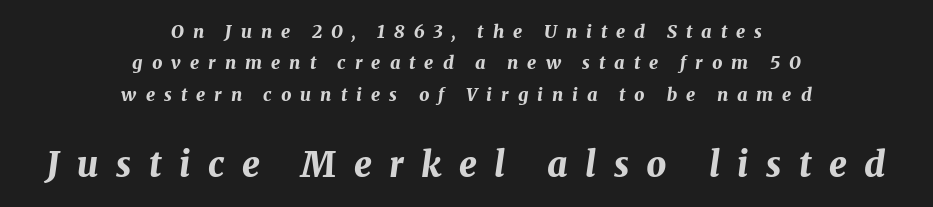
Q: Is the text bold? A: Yes.
Q: Is the text italic (slanted)? A: Yes, it leans right by about 8 degrees.
Q: Is the text underlined? A: No.
Q: How is the paragraph aligned? A: Centered.
Q: Is the spacing between letters normal or unusually wide? A: Unusually wide.
Q: Which block of text is set in a larger size, the first (top) or the second (bottom)? A: The second (bottom) one.
Q: Width (condensed, normal, or wide)? A: Normal.
Q: Stroke contrast? A: Medium.
Q: x-height? A: Medium.
Q: Monospaced? A: No.
